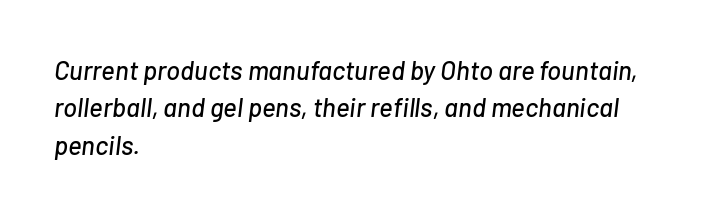
{"italic": "yes", "lean": "right", "slant_degrees": 7, "underline": "no", "align": "left", "line_spacing": "normal", "line_spacing_ratio": 1.44, "letter_spacing": "normal", "letter_spacing_em": 0.0, "glyph_px": 26}
